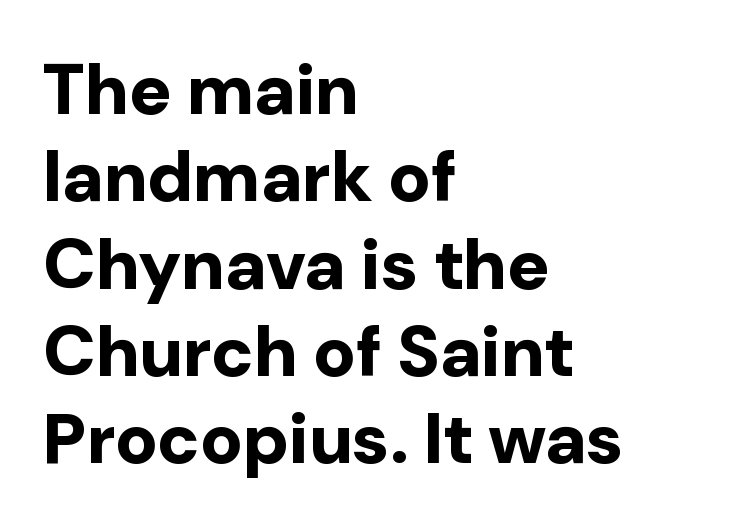
The characters look thick and weighty, a clear bold. The passage shown is typeset with a sans-serif family. A typesetter would mark this as roman, not italic. This rendering leaves character spacing at its baseline value. Glance below the letters and you will spot only blank space.
